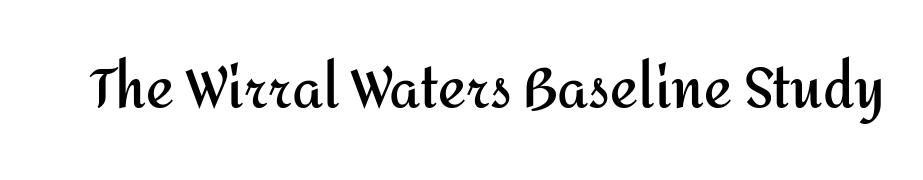
The image shows 53 px semibold sans-serif type, upright; set normal letter spacing, not underlined; medium stroke contrast and a medium x-height.
